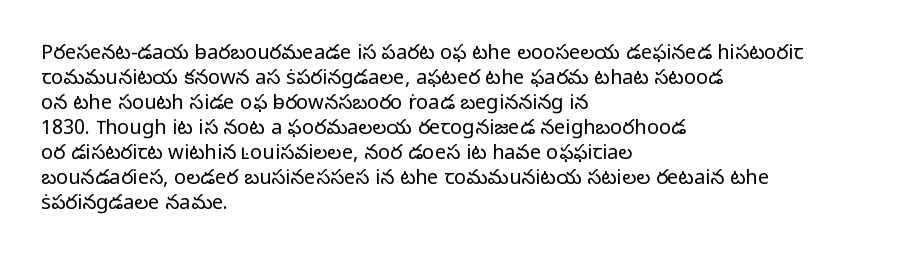
{"italic": "no", "bold": "no", "underline": "no", "align": "left", "line_spacing": "normal", "line_spacing_ratio": 1.25, "letter_spacing": "normal", "letter_spacing_em": 0.0, "glyph_px": 20}
